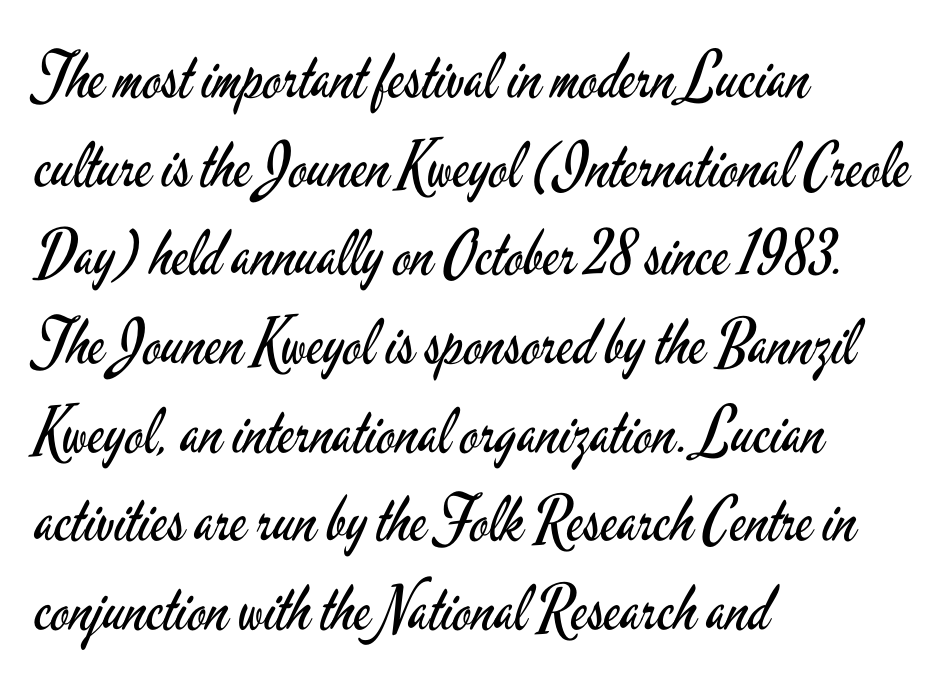
The image shows 62 px regular-weight, condensed sans-serif type; set left-aligned, normal line spacing (1.43x), normal letter spacing, not underlined; low stroke contrast and a small x-height.
